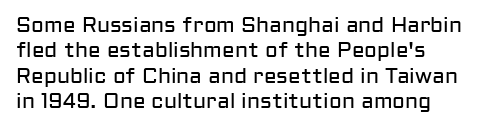
Q: Is the text bold? A: No.
Q: Is the text italic (slanted)? A: No, it is upright.
Q: Is the text underlined? A: No.
Q: Is the spacing between letters normal or unusually wide? A: Normal.
